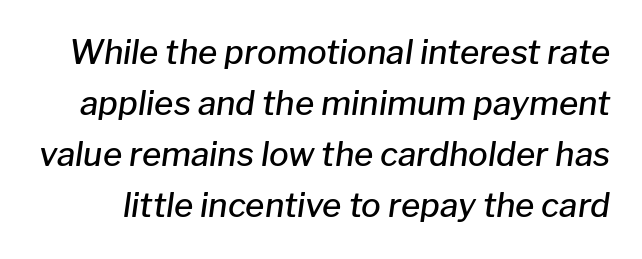
Q: Is the text bold? A: Semi-bold.
Q: Is the text italic (slanted)? A: Yes, it leans right by about 8 degrees.
Q: Is the text underlined? A: No.
Q: Is the spacing between letters normal or unusually wide? A: Normal.
Q: Is the spacing between lines tight, normal or loose? A: Normal.
Q: Width (condensed, normal, or wide)? A: Normal.
Q: Stroke contrast? A: Low.
Q: x-height? A: Medium.
Q: Monospaced? A: No.
